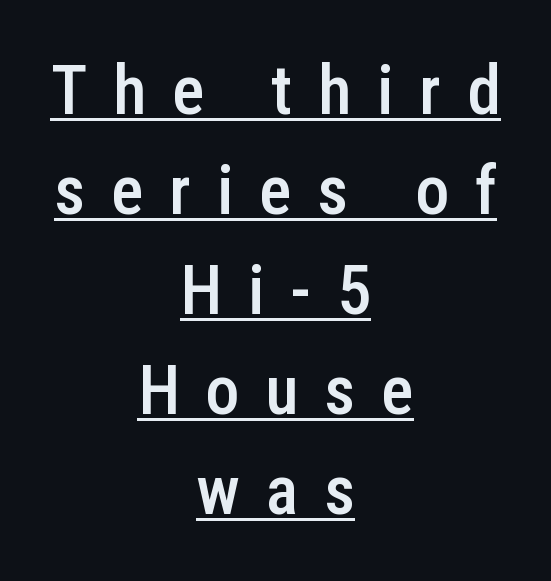
Q: Is the text bold? A: Semi-bold.
Q: Is the text italic (slanted)? A: No, it is upright.
Q: Is the typeface a serif or a sans-serif typeface? A: Sans-serif.
Q: Is the text underlined? A: Yes.
Q: How is the paragraph aligned? A: Centered.
Q: Is the spacing between letters normal or unusually wide? A: Unusually wide.
Q: Is the spacing between lines tight, normal or loose? A: Normal.
Q: Width (condensed, normal, or wide)? A: Condensed.
Q: Stroke contrast? A: Low.
Q: x-height? A: Medium.
Q: Monospaced? A: No.
